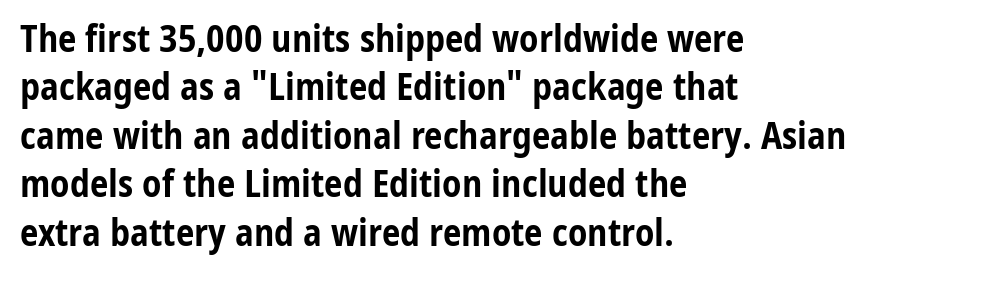
The image shows 37 px bold, condensed sans-serif type, upright; set left-aligned, normal line spacing (1.31x), normal letter spacing, not underlined; low stroke contrast and a medium x-height.
